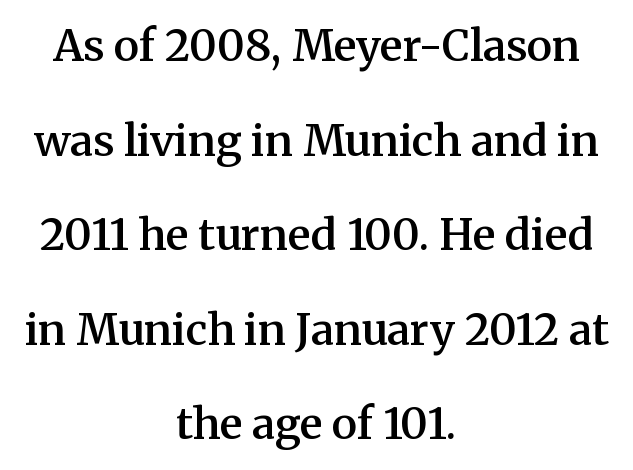
{"serif": "yes", "italic": "no", "bold": "semi", "weight": "semibold", "width": "normal", "stroke_contrast": "medium", "x_height": "medium", "monospaced": "no", "underline": "no", "align": "center", "line_spacing": "loose", "line_spacing_ratio": 2.2, "letter_spacing": "normal", "letter_spacing_em": 0.0, "glyph_px": 43}
